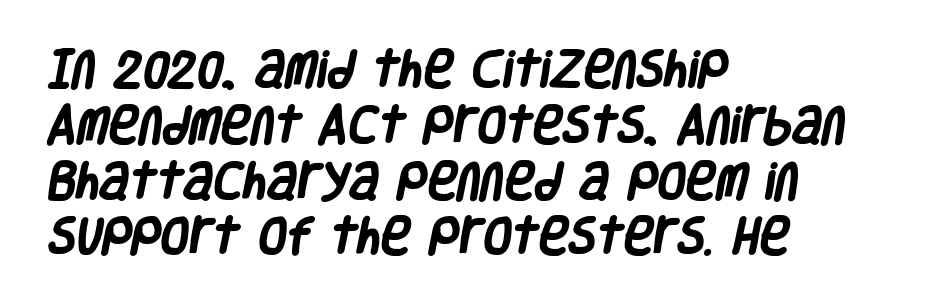
The image shows 41 px heavy, condensed sans-serif type; set left-aligned, normal line spacing (1.36x), normal letter spacing, not underlined; low stroke contrast and a large x-height.
